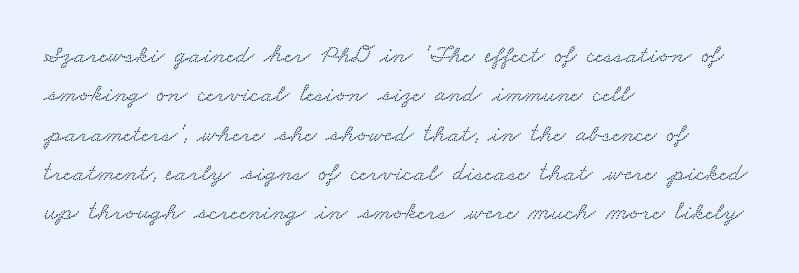
Bare-footed words on every line. There is no visible air inserted between adjacent glyphs. One-word summary of the alignment: left. Baseline-to-baseline distance is the conventional proportion of letter height.
